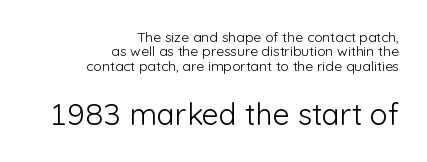
Q: Is the text bold? A: No.
Q: Is the text italic (slanted)? A: No, it is upright.
Q: Is the typeface a serif or a sans-serif typeface? A: Sans-serif.
Q: Is the text underlined? A: No.
Q: How is the paragraph aligned? A: Right-aligned.
Q: Is the spacing between letters normal or unusually wide? A: Normal.
Q: Is the spacing between lines tight, normal or loose? A: Tight.
Q: Which block of text is set in a larger size, the first (top) or the second (bottom)? A: The second (bottom) one.
Q: Width (condensed, normal, or wide)? A: Normal.
Q: Stroke contrast? A: Low.
Q: x-height? A: Medium.
Q: Monospaced? A: No.
